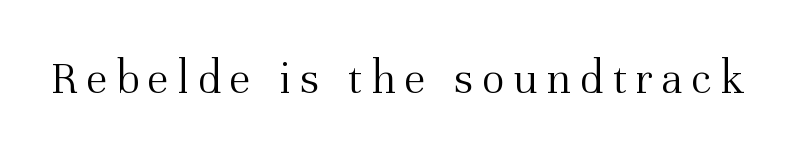
{"serif": "yes", "italic": "no", "bold": "no", "weight": "light", "width": "normal", "stroke_contrast": "medium", "x_height": "medium", "monospaced": "no", "underline": "no", "glyph_px": 48}
